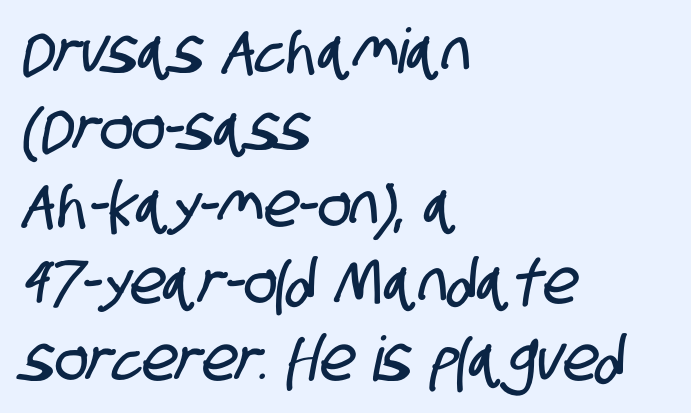
{"serif": "no", "width": "condensed", "stroke_contrast": "low", "x_height": "large", "monospaced": "no", "underline": "no", "align": "left", "line_spacing_ratio": 1.24, "letter_spacing": "normal", "letter_spacing_em": 0.0, "glyph_px": 62}
